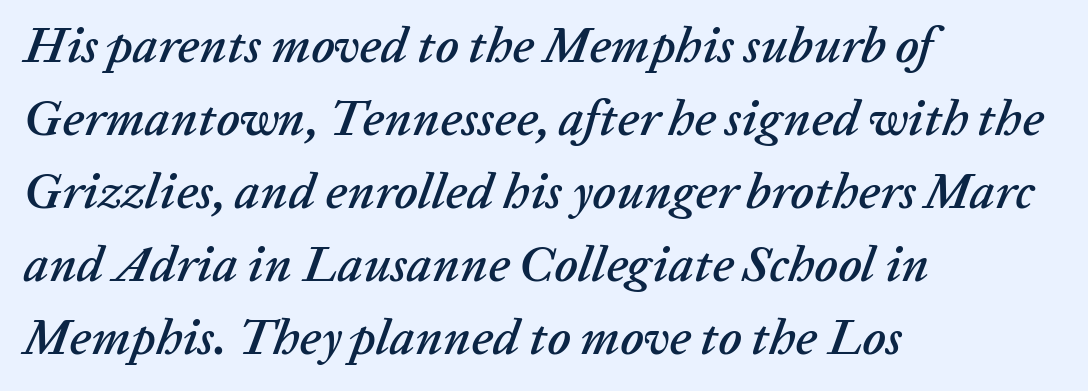
Proportional: the letters do not fall into vertical columns. The type is set solid horizontally, with unmodified tracking. Quick note: italic. Clear beneath every line of the passage. Does the copy run flush right? No — it runs flush left. Is there much room between lines? A standard amount, neither cramped nor airy.
